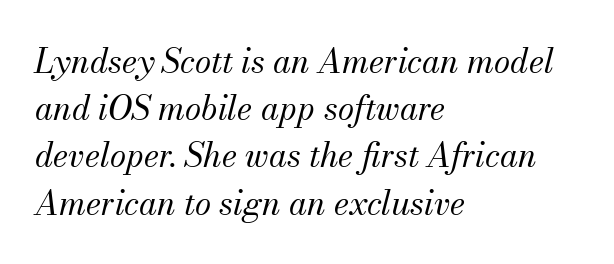
The typesetter chose a ragged-right arrangement here. Check where the strokes stop: tiny serifs finish them off. No chunkiness to these letters — they're not bold. The horizontal fit of the characters is conventional and even.
